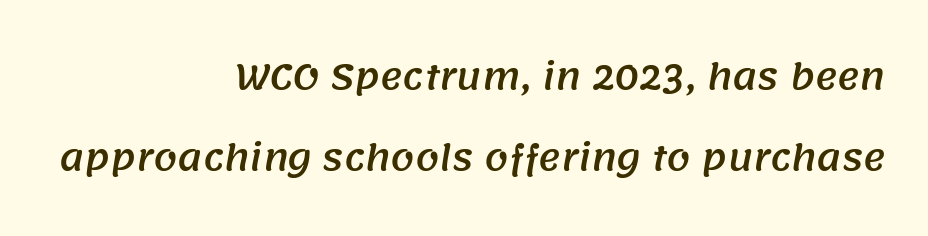
Q: Is the typeface a serif or a sans-serif typeface? A: Sans-serif.
Q: Is the text underlined? A: No.
Q: How is the paragraph aligned? A: Right-aligned.
Q: Is the spacing between letters normal or unusually wide? A: Normal.
Q: Is the spacing between lines tight, normal or loose? A: Loose.
Q: Width (condensed, normal, or wide)? A: Normal.
Q: Stroke contrast? A: Medium.
Q: x-height? A: Large.
Q: Monospaced? A: No.
